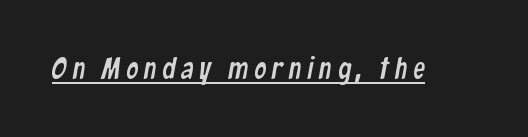
{"serif": "no", "width": "condensed", "stroke_contrast": "low", "x_height": "medium", "monospaced": "no", "underline": "yes", "glyph_px": 30}
